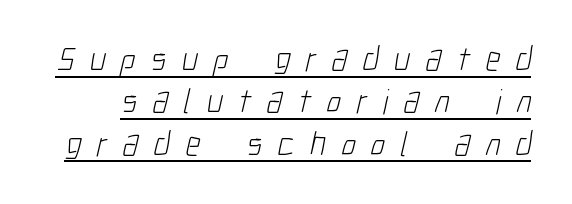
The image shows 35 px light, condensed sans-serif type; set line spacing 1.21x, unusually wide letter spacing (+0.44 em), underlined; low stroke contrast and a medium x-height.
